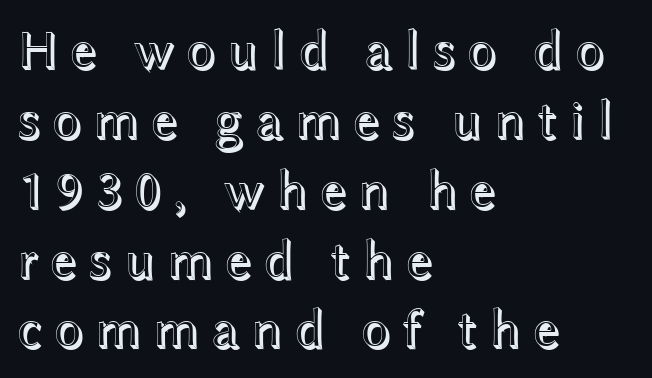
Nobody drew a line under any word here. These lines stack with their left ends in a neat column. Think of a printed novel: that variable character pitch is what you see here. Leading matches the norm, producing a regular column. The typography opts for an upright posture over an oblique one.
